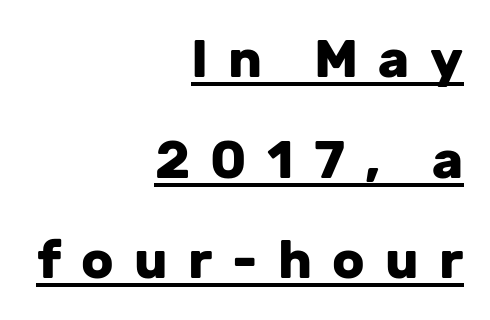
Characters remain perfectly vertical along every line. Notice how a bar underscores the lettering throughout. The rendering uses a large line-height, opening up the rows. Observe the absence of serifs on each vertical stroke in this sample.
